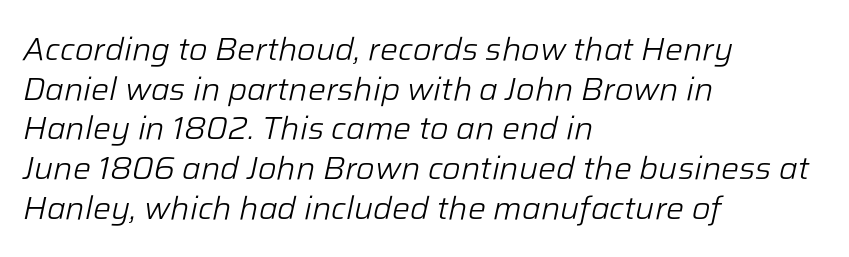
Q: Is the text bold? A: No.
Q: Is the text italic (slanted)? A: Yes, it leans right by about 12 degrees.
Q: Is the text underlined? A: No.
Q: How is the paragraph aligned? A: Left-aligned.
Q: Is the spacing between letters normal or unusually wide? A: Normal.
Q: Width (condensed, normal, or wide)? A: Normal.
Q: Stroke contrast? A: Low.
Q: x-height? A: Medium.
Q: Monospaced? A: No.
